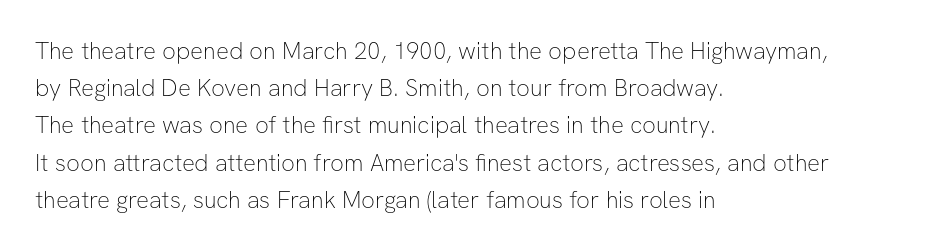
The image shows 24 px text type, upright; set left-aligned, normal line spacing (1.55x), normal letter spacing, not underlined.
